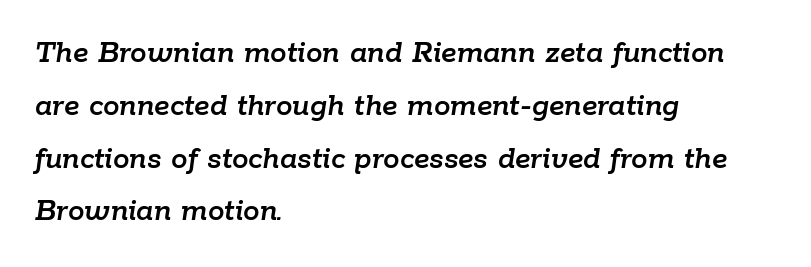
The image shows 33 px text type, italic (leaning right); set left-aligned, normal line spacing (1.6x), normal letter spacing, not underlined; low stroke contrast and a medium x-height.
